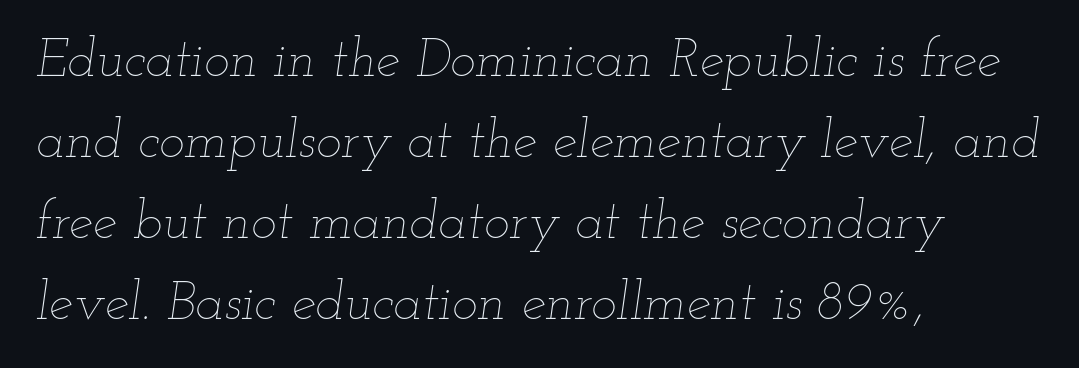
The image shows 54 px thin, wide type, italic (leaning right); set left-aligned, normal line spacing (1.5x), normal letter spacing, not underlined; low stroke contrast and a small x-height.
